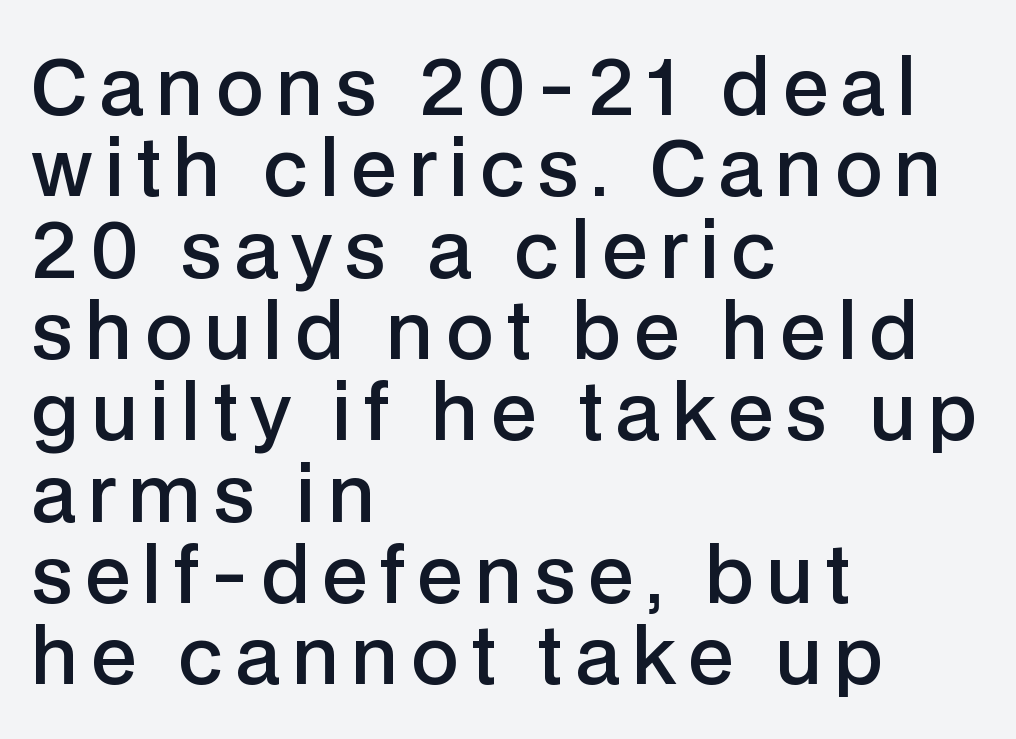
Q: Is the text bold? A: Semi-bold.
Q: Is the text italic (slanted)? A: No, it is upright.
Q: Is the typeface a serif or a sans-serif typeface? A: Sans-serif.
Q: Is the text underlined? A: No.
Q: How is the paragraph aligned? A: Left-aligned.
Q: Is the spacing between lines tight, normal or loose? A: Tight.
Q: Width (condensed, normal, or wide)? A: Normal.
Q: Stroke contrast? A: Low.
Q: x-height? A: Medium.
Q: Monospaced? A: No.
